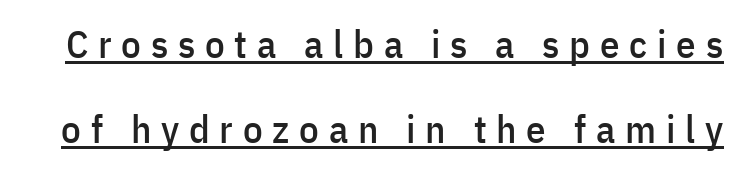
The image shows 39 px condensed sans-serif type, upright; set loose line spacing (2.19x), unusually wide letter spacing (+0.25 em), underlined; low stroke contrast and a medium x-height.
